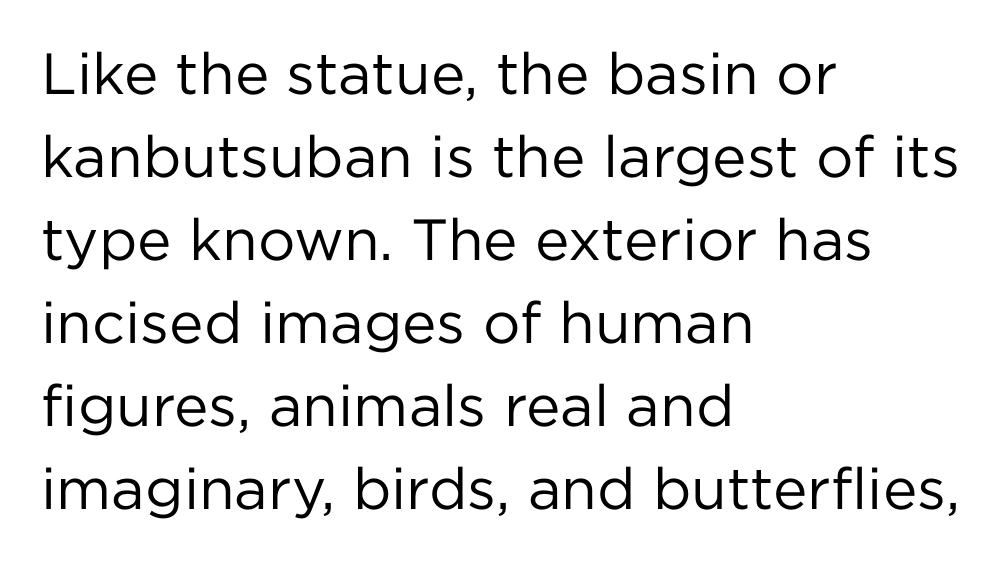
{"serif": "no", "italic": "no", "bold": "no", "weight": "regular", "width": "normal", "stroke_contrast": "low", "x_height": "medium", "monospaced": "no", "underline": "no", "align": "left", "line_spacing": "normal", "line_spacing_ratio": 1.43, "letter_spacing": "normal", "letter_spacing_em": 0.0, "glyph_px": 58}
